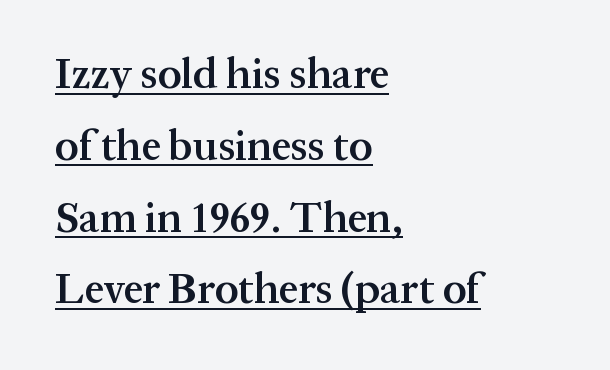
{"serif": "yes", "italic": "no", "bold": "semi", "weight": "semibold", "width": "normal", "stroke_contrast": "medium", "x_height": "medium", "monospaced": "no", "underline": "yes", "align": "left", "line_spacing": "normal", "line_spacing_ratio": 1.67, "letter_spacing": "normal", "letter_spacing_em": 0.0, "glyph_px": 43}
